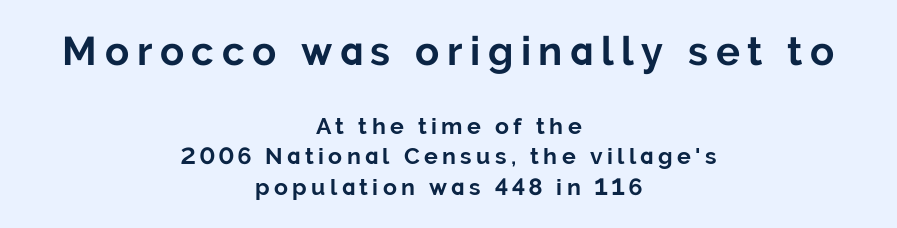
{"serif": "no", "italic": "no", "bold": "yes", "weight": "bold", "width": "normal", "stroke_contrast": "low", "x_height": "medium", "monospaced": "no", "underline": "no", "align": "center", "line_spacing": "normal", "line_spacing_ratio": 1.32, "larger_block": "first", "size_ratio": 1.74, "glyph_px": 40}
